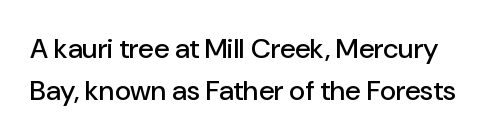
Letters rest on an invisible, unmarked baseline. No extra tracking has been applied to these lines. Reading down the column, the eye jumps a familiar distance to each next line. The type sits square on the baseline with zero lean. These lines are rendered in a variable-pitch font. You can tell from the bare stems that sans-serif type was used.
